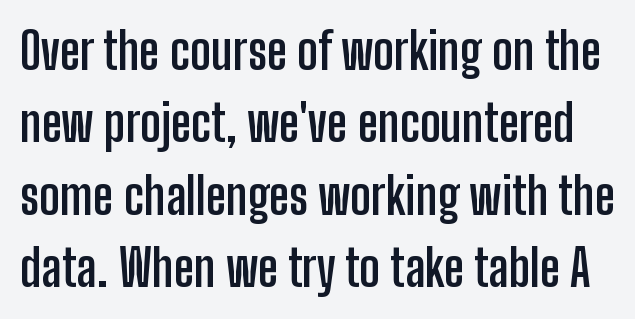
{"serif": "no", "italic": "no", "bold": "yes", "weight": "semibold", "width": "condensed", "stroke_contrast": "low", "x_height": "medium", "monospaced": "no", "underline": "no", "line_spacing": "normal", "line_spacing_ratio": 1.45, "letter_spacing": "normal", "letter_spacing_em": 0.0, "glyph_px": 50}
